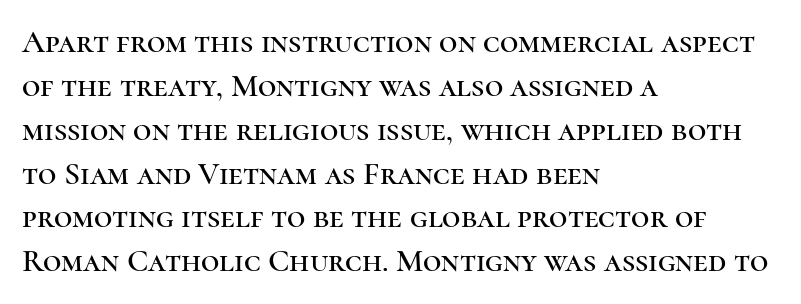
This sample uses an upright cut, with every glyph sitting square on the baseline. Little horizontal feet cap the strokes, marking this as serif type. Look at the tracking — it's just the regular setting, nothing added. Here the designer chose a conventional face with non-uniform glyph widths. Compared with a centered layout, this one pins lines to the left instead. Only glyphs here, with clear space below each row.
